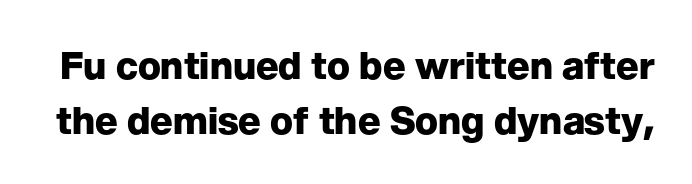
Q: Is the text bold? A: Yes.
Q: Is the text italic (slanted)? A: No, it is upright.
Q: Is the typeface a serif or a sans-serif typeface? A: Sans-serif.
Q: Is the text underlined? A: No.
Q: Is the spacing between letters normal or unusually wide? A: Normal.
Q: Is the spacing between lines tight, normal or loose? A: Normal.
Q: Width (condensed, normal, or wide)? A: Normal.
Q: Stroke contrast? A: Low.
Q: x-height? A: Medium.
Q: Monospaced? A: No.
